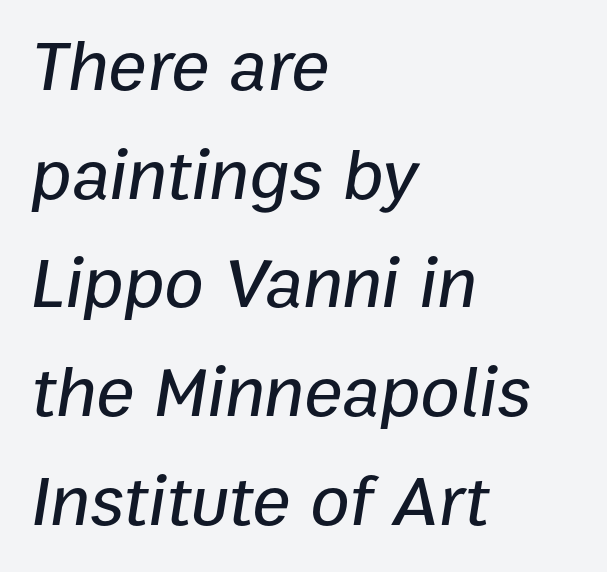
The image shows 72 px text type, italic (leaning right); set left-aligned, normal line spacing (1.51x), normal letter spacing, not underlined; low stroke contrast and a medium x-height.
